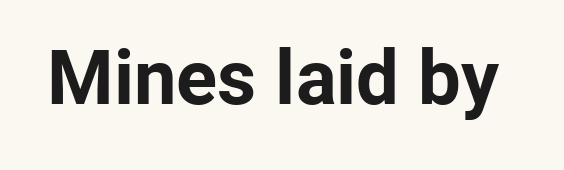
Q: Is the text bold? A: Yes.
Q: Is the text italic (slanted)? A: No, it is upright.
Q: Is the typeface a serif or a sans-serif typeface? A: Sans-serif.
Q: Is the text underlined? A: No.
Q: Is the spacing between letters normal or unusually wide? A: Normal.
Q: Width (condensed, normal, or wide)? A: Normal.
Q: Stroke contrast? A: Low.
Q: x-height? A: Medium.
Q: Monospaced? A: No.
